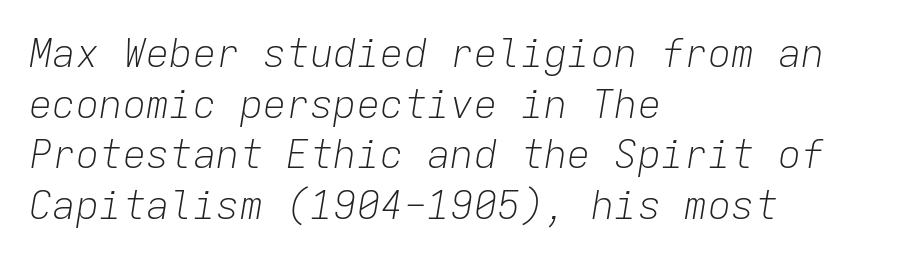
Characters are canted at an angle relative to the baseline's perpendicular. Summary of weight: not heavy and not bold. Rule under the text: the space is simply empty. The line texture is even and compact thanks to regular tracking. One glance says typical: line gaps are just what's usual.
